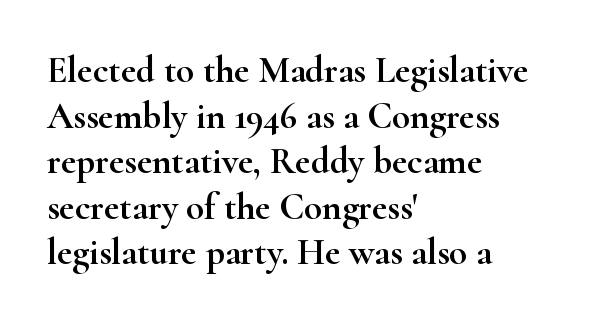
A typesetter would call this proportional, since set widths differ per character. What kind of face is this? One with serifs. A classic flush-left, rag-right setting is used for this passage. Lines of text with bare space underneath.
